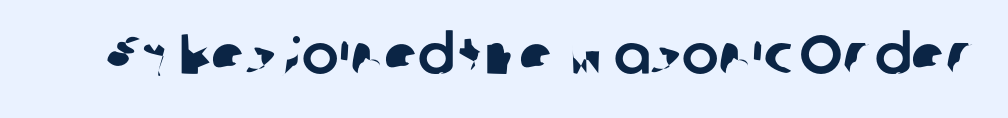
Stroke terminals: plain, sans-serif. The glyphs are unaccompanied by any horizontal stroke below them. The gaps between neighbouring characters are ordinary and unremarkable. Each letter keeps its own natural width here, so spacing adapts to shape.
